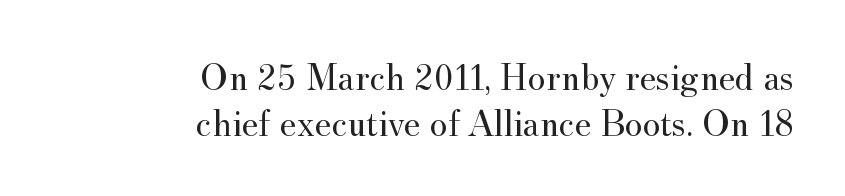
Q: Is the text bold? A: No.
Q: Is the text italic (slanted)? A: No, it is upright.
Q: Is the typeface a serif or a sans-serif typeface? A: Serif.
Q: Is the text underlined? A: No.
Q: How is the paragraph aligned? A: Right-aligned.
Q: Is the spacing between letters normal or unusually wide? A: Normal.
Q: Width (condensed, normal, or wide)? A: Normal.
Q: Stroke contrast? A: Medium.
Q: x-height? A: Small.
Q: Monospaced? A: No.
